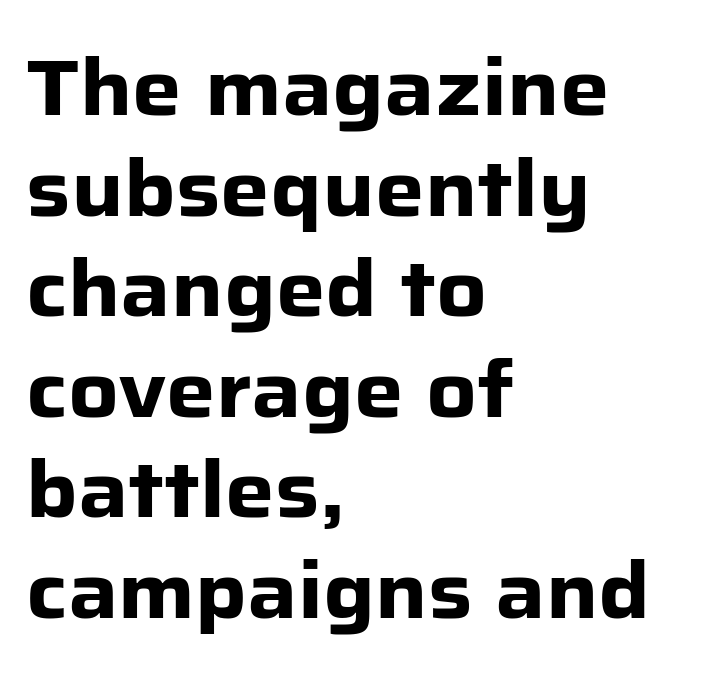
{"serif": "no", "italic": "no", "bold": "yes", "weight": "heavy", "width": "normal", "stroke_contrast": "low", "x_height": "medium", "monospaced": "no", "underline": "no", "align": "left", "line_spacing": "normal", "line_spacing_ratio": 1.29, "letter_spacing": "normal", "letter_spacing_em": 0.0, "glyph_px": 78}
